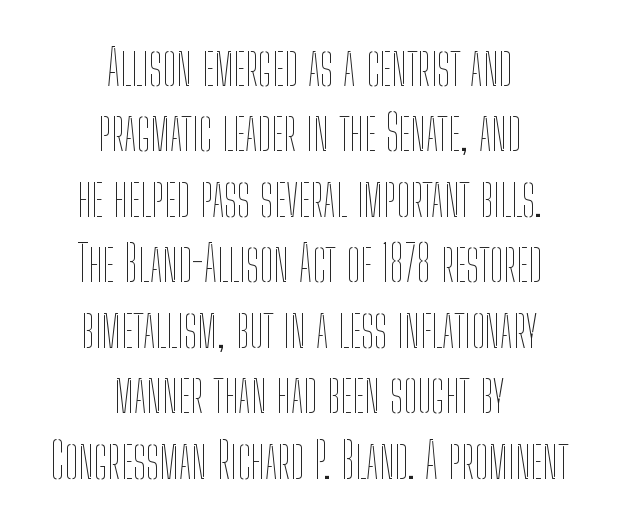
The image shows 50 px thin, condensed type, upright; set centered, normal line spacing (1.31x), normal letter spacing, not underlined; low stroke contrast and a medium x-height.
